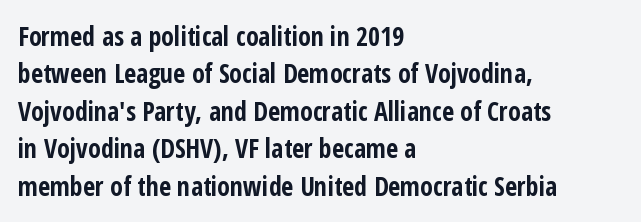
{"italic": "no", "bold": "yes", "underline": "no", "align": "left", "line_spacing": "normal", "line_spacing_ratio": 1.44, "letter_spacing": "normal", "letter_spacing_em": 0.0, "glyph_px": 26}
